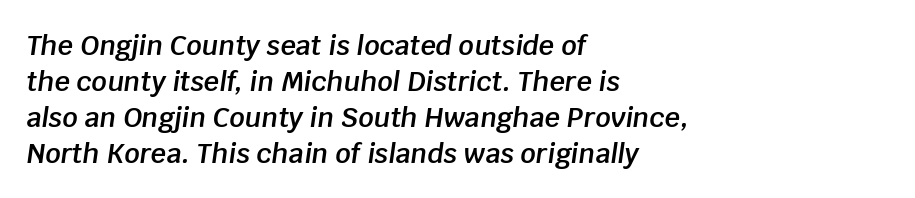
Q: Is the text bold? A: Semi-bold.
Q: Is the text italic (slanted)? A: Yes, it leans right by about 8 degrees.
Q: Is the text underlined? A: No.
Q: How is the paragraph aligned? A: Left-aligned.
Q: Is the spacing between letters normal or unusually wide? A: Normal.
Q: Is the spacing between lines tight, normal or loose? A: Normal.
